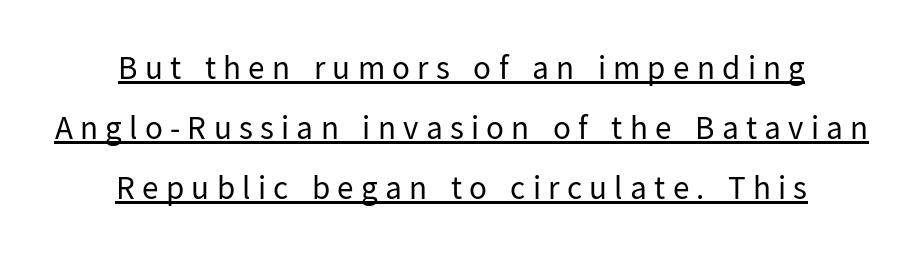
Q: Is the text bold? A: No.
Q: Is the text italic (slanted)? A: No, it is upright.
Q: Is the typeface a serif or a sans-serif typeface? A: Sans-serif.
Q: Is the text underlined? A: Yes.
Q: How is the paragraph aligned? A: Centered.
Q: Is the spacing between letters normal or unusually wide? A: Unusually wide.
Q: Width (condensed, normal, or wide)? A: Normal.
Q: Stroke contrast? A: Low.
Q: x-height? A: Medium.
Q: Monospaced? A: No.
